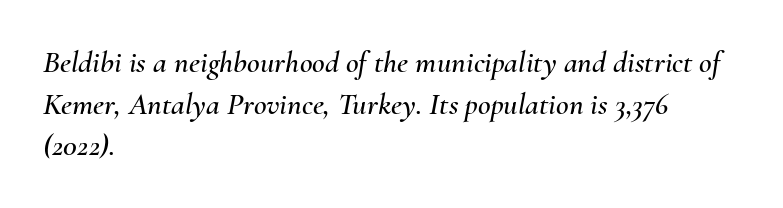
{"italic": "yes", "lean": "right", "slant_degrees": 10, "width": "normal", "stroke_contrast": "medium", "x_height": "small", "monospaced": "no", "underline": "no", "align": "left", "line_spacing": "normal", "line_spacing_ratio": 1.34, "letter_spacing": "normal", "letter_spacing_em": 0.0, "glyph_px": 31}
